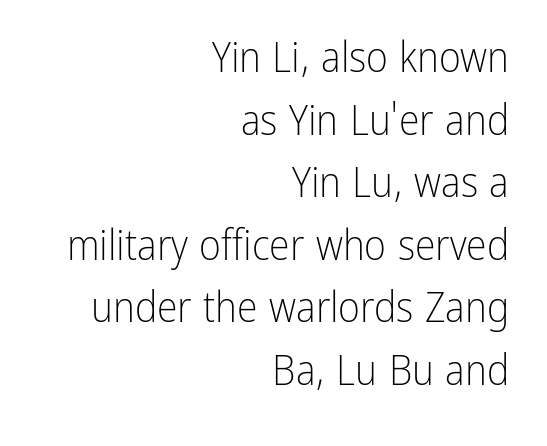
The image shows 42 px light, condensed sans-serif type, upright; set right-aligned, normal line spacing (1.49x), normal letter spacing, not underlined; low stroke contrast and a medium x-height.
